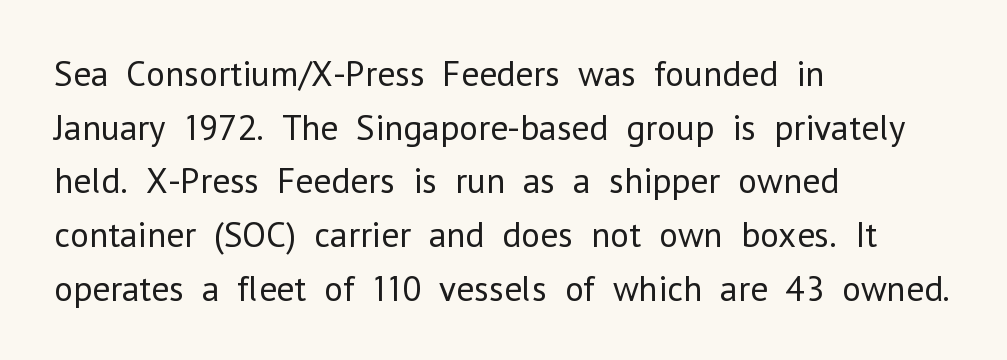
Q: Is the text bold? A: No.
Q: Is the text italic (slanted)? A: No, it is upright.
Q: Is the typeface a serif or a sans-serif typeface? A: Sans-serif.
Q: Is the text underlined? A: No.
Q: How is the paragraph aligned? A: Left-aligned.
Q: Is the spacing between letters normal or unusually wide? A: Normal.
Q: Is the spacing between lines tight, normal or loose? A: Normal.
Q: Width (condensed, normal, or wide)? A: Normal.
Q: Stroke contrast? A: Low.
Q: x-height? A: Medium.
Q: Monospaced? A: No.
